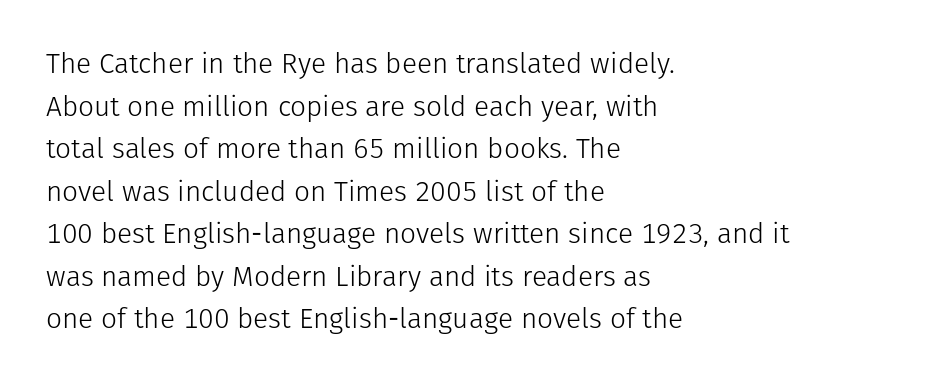
The image shows 28 px light sans-serif type, upright; set left-aligned, normal line spacing (1.52x), normal letter spacing, not underlined; low stroke contrast and a medium x-height.
